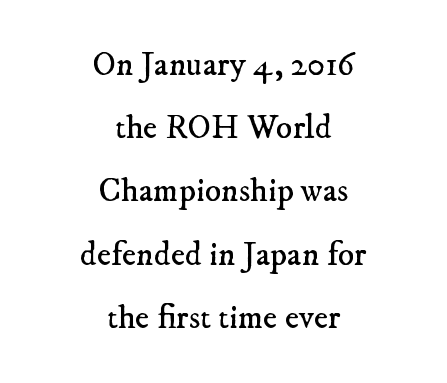
Q: Is the text bold? A: No.
Q: Is the typeface a serif or a sans-serif typeface? A: Serif.
Q: Is the text underlined? A: No.
Q: How is the paragraph aligned? A: Centered.
Q: Is the spacing between letters normal or unusually wide? A: Normal.
Q: Width (condensed, normal, or wide)? A: Normal.
Q: Stroke contrast? A: Low.
Q: x-height? A: Small.
Q: Monospaced? A: No.
